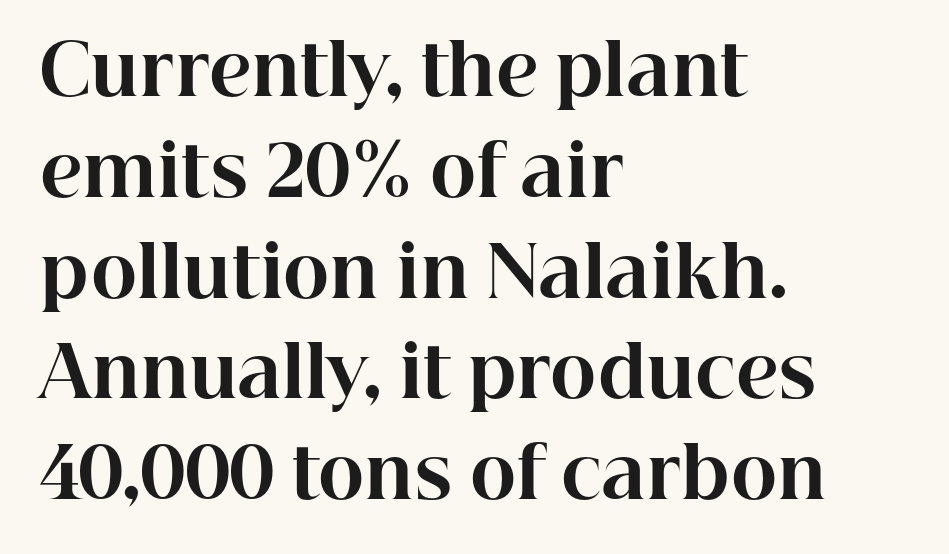
{"serif": "yes", "italic": "no", "bold": "yes", "weight": "bold", "width": "normal", "stroke_contrast": "high", "x_height": "medium", "monospaced": "no", "underline": "no", "align": "left", "line_spacing": "normal", "line_spacing_ratio": 1.44, "letter_spacing": "normal", "letter_spacing_em": 0.0, "glyph_px": 70}
